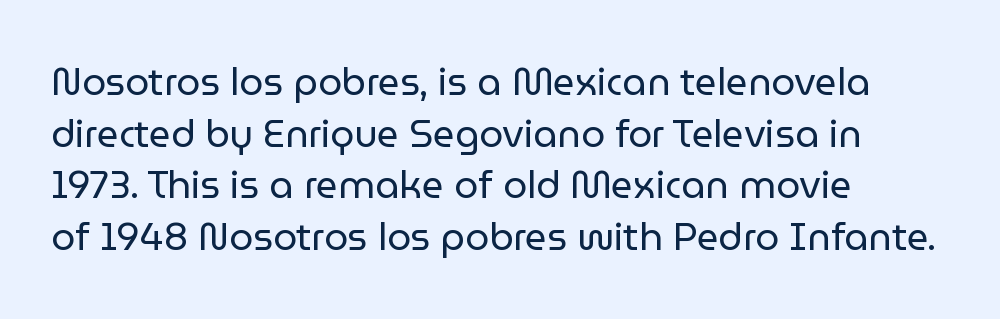
The image shows 38 px regular-weight sans-serif type, upright; set left-aligned, normal line spacing (1.36x), normal letter spacing, not underlined; low stroke contrast and a medium x-height.
